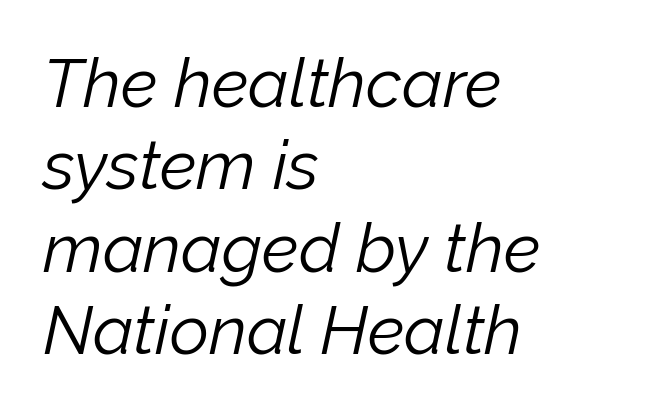
The tracking reads as untouched default to a designer's eye. These lines are rendered in a variable-pitch font. The string is rendered with underlining switched off. Line beginnings align vertically; line endings do not.
